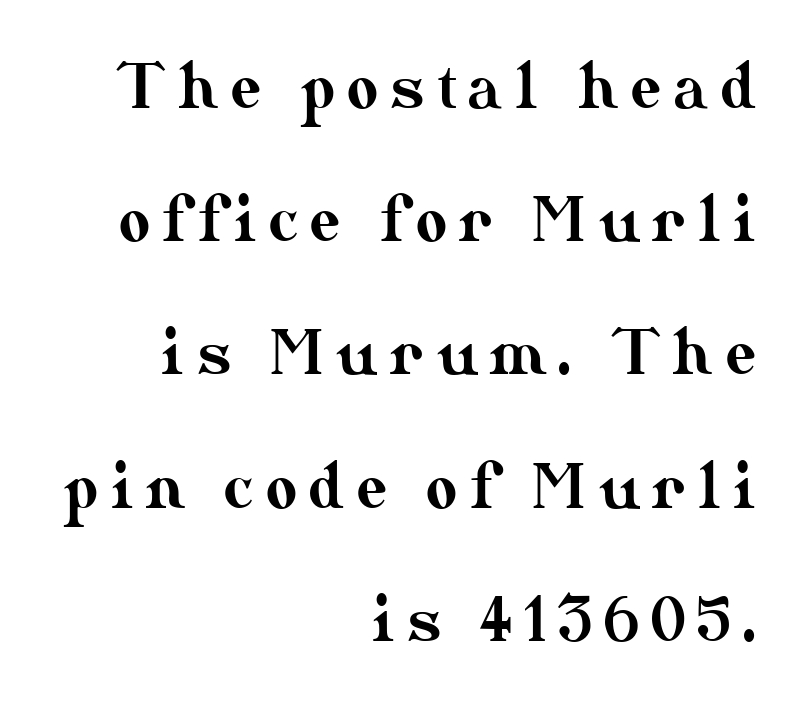
The image shows 60 px text type, upright; set right-aligned, loose line spacing (2.22x), unusually wide letter spacing (+0.21 em), not underlined; medium stroke contrast and a small x-height.
